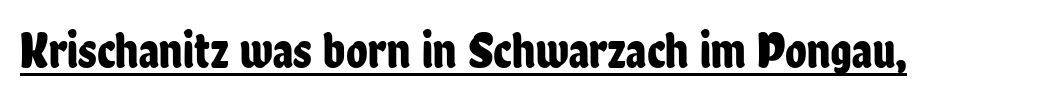
Q: Is the text italic (slanted)? A: No, it is upright.
Q: Is the typeface a serif or a sans-serif typeface? A: Sans-serif.
Q: Is the text underlined? A: Yes.
Q: Is the spacing between letters normal or unusually wide? A: Normal.
Q: Width (condensed, normal, or wide)? A: Condensed.
Q: Stroke contrast? A: Low.
Q: x-height? A: Medium.
Q: Monospaced? A: No.
